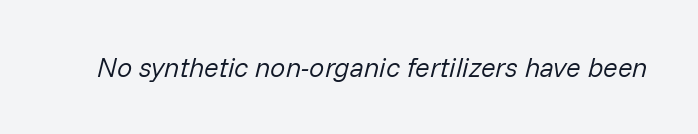
Q: Is the text bold? A: No.
Q: Is the text italic (slanted)? A: Yes, it leans right by about 14 degrees.
Q: Is the text underlined? A: No.
Q: Is the spacing between letters normal or unusually wide? A: Normal.
